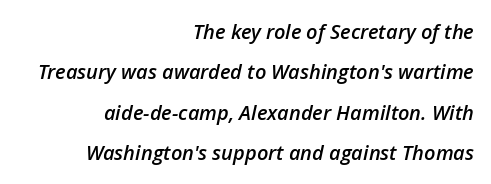
{"italic": "yes", "lean": "right", "slant_degrees": 12, "bold": "semi", "underline": "no", "align": "right", "line_spacing": "loose", "line_spacing_ratio": 2.02, "letter_spacing": "normal", "letter_spacing_em": 0.0, "glyph_px": 20}
